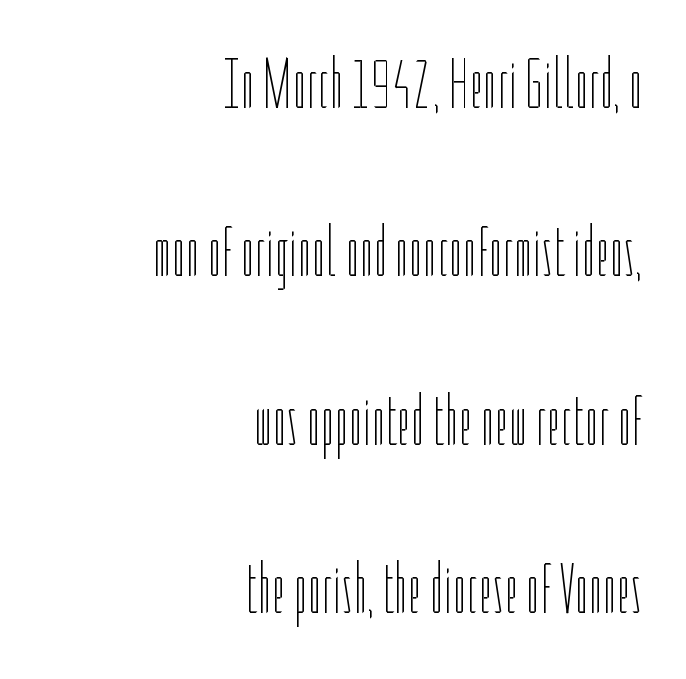
{"italic": "no", "bold": "no", "weight": "thin", "width": "condensed", "stroke_contrast": "low", "x_height": "medium", "monospaced": "no", "underline": "no", "align": "right", "line_spacing": "loose", "line_spacing_ratio": 2.37, "letter_spacing": "normal", "letter_spacing_em": 0.0, "glyph_px": 71}
